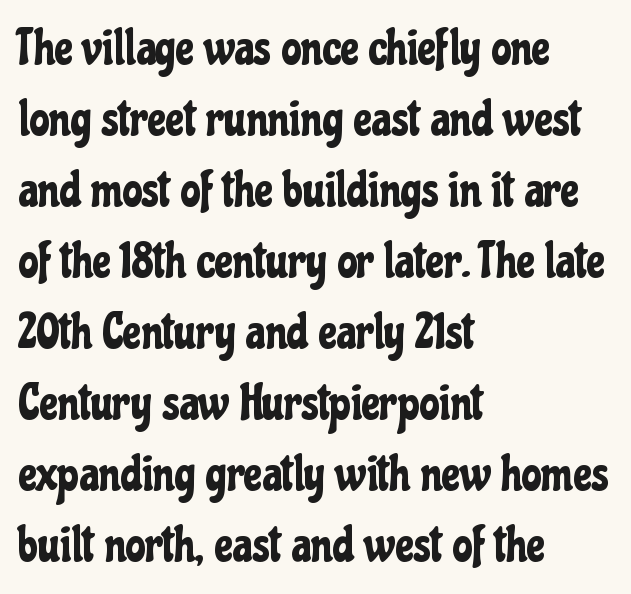
{"serif": "no", "italic": "no", "width": "condensed", "stroke_contrast": "low", "x_height": "medium", "monospaced": "no", "underline": "no", "align": "left", "line_spacing": "normal", "line_spacing_ratio": 1.42, "letter_spacing": "normal", "letter_spacing_em": 0.0, "glyph_px": 50}
